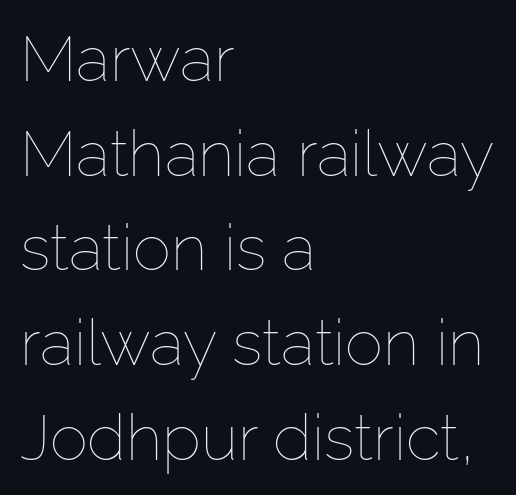
The image shows 64 px thin type, upright; set left-aligned, normal line spacing (1.48x), normal letter spacing, not underlined; low stroke contrast and a medium x-height.
